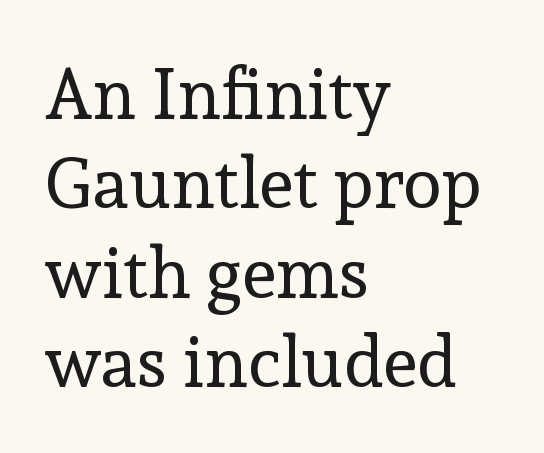
Letter spacing: default. The glyphs in this specimen are seriffed. The face used here is proportionally spaced, like ordinary book or web type. Any mark beneath the type? The region is blank.
